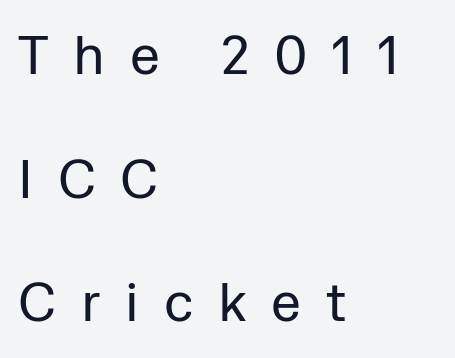
Q: Is the text bold? A: No.
Q: Is the text italic (slanted)? A: No, it is upright.
Q: Is the typeface a serif or a sans-serif typeface? A: Sans-serif.
Q: Is the text underlined? A: No.
Q: How is the paragraph aligned? A: Left-aligned.
Q: Is the spacing between letters normal or unusually wide? A: Unusually wide.
Q: Is the spacing between lines tight, normal or loose? A: Loose.
Q: Width (condensed, normal, or wide)? A: Normal.
Q: Stroke contrast? A: Low.
Q: x-height? A: Medium.
Q: Monospaced? A: No.
